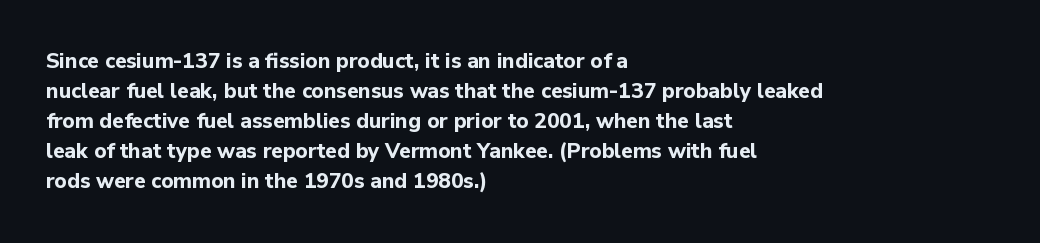
The font's upright variant was chosen for this text. These lines keep a tight, regular rhythm from letter to letter. Notice how thick the strokes are: this is what a full bold looks like. These lines sit exactly where default settings would place them.
